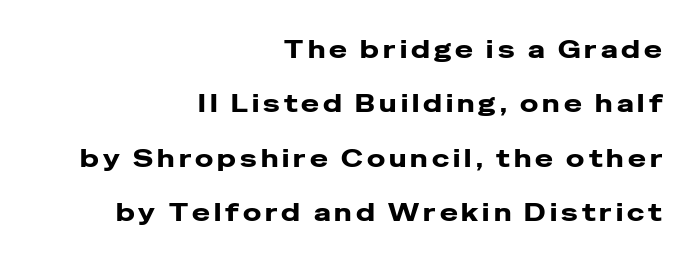
The image shows 24 px text type, upright; set right-aligned, loose line spacing (2.27x), not underlined.
